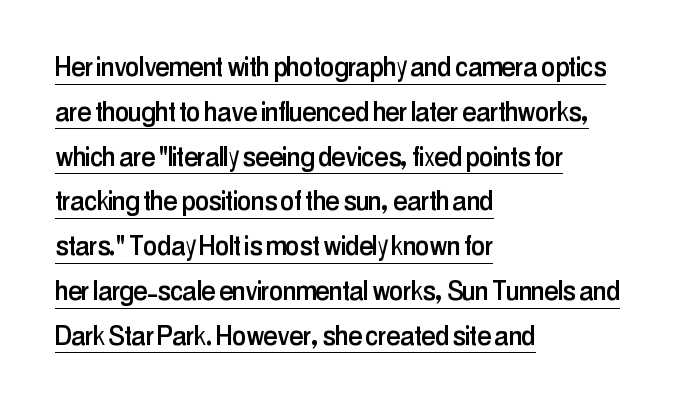
The image shows 32 px condensed sans-serif type, upright; set left-aligned, normal line spacing (1.4x), normal letter spacing, underlined; low stroke contrast and a medium x-height.
